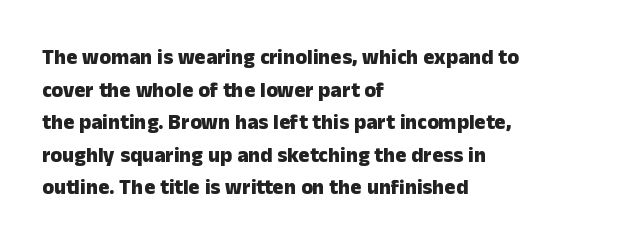
The rendering anchors every line to the left-hand side. In terms of posture, this sample is upright. This sample uses plain, unmodified letter spacing. The gap between lines stays unmarked.
